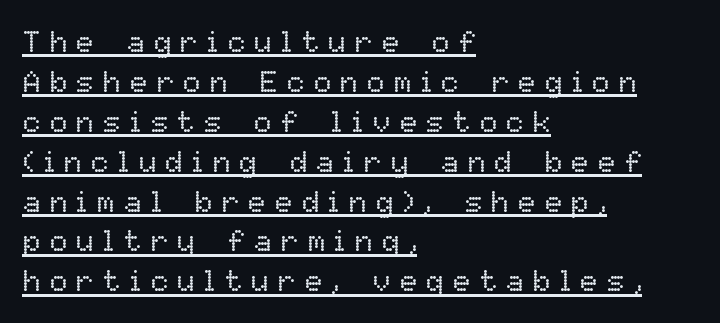
Q: Is the text bold? A: No.
Q: Is the text italic (slanted)? A: No, it is upright.
Q: Is the text underlined? A: Yes.
Q: How is the paragraph aligned? A: Left-aligned.
Q: Is the spacing between letters normal or unusually wide? A: Unusually wide.
Q: Is the spacing between lines tight, normal or loose? A: Normal.
Q: Width (condensed, normal, or wide)? A: Normal.
Q: Stroke contrast? A: Low.
Q: x-height? A: Medium.
Q: Monospaced? A: No.
